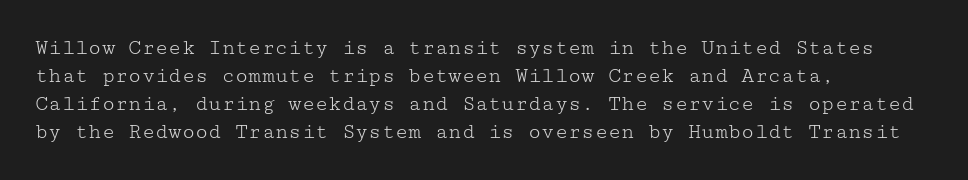
Q: Is the text bold? A: No.
Q: Is the text italic (slanted)? A: No, it is upright.
Q: Is the text underlined? A: No.
Q: How is the paragraph aligned? A: Left-aligned.
Q: Is the spacing between letters normal or unusually wide? A: Normal.
Q: Is the spacing between lines tight, normal or loose? A: Normal.
